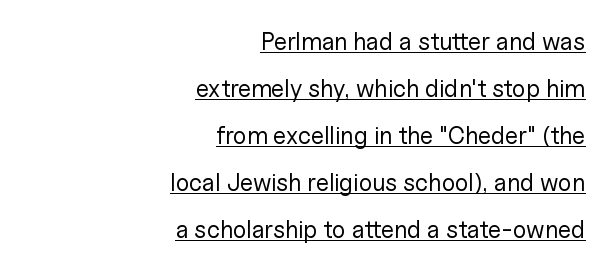
{"italic": "no", "bold": "no", "underline": "yes", "align": "right", "line_spacing": "loose", "line_spacing_ratio": 1.96, "letter_spacing": "normal", "letter_spacing_em": 0.0, "glyph_px": 24}
